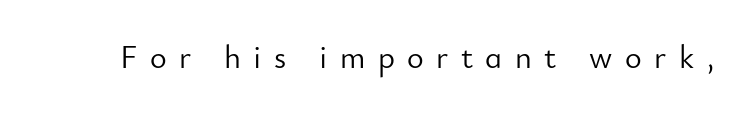
{"serif": "no", "italic": "no", "bold": "no", "weight": "light", "width": "normal", "stroke_contrast": "low", "x_height": "small", "monospaced": "no", "underline": "no", "letter_spacing": "wide", "letter_spacing_em": 0.39, "glyph_px": 32}
